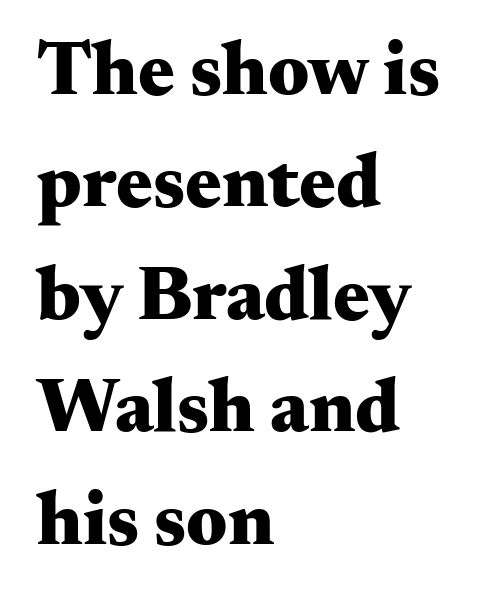
The image shows 77 px heavy, wide serif type, upright; set left-aligned, normal line spacing (1.46x), normal letter spacing, not underlined; medium stroke contrast and a small x-height.
